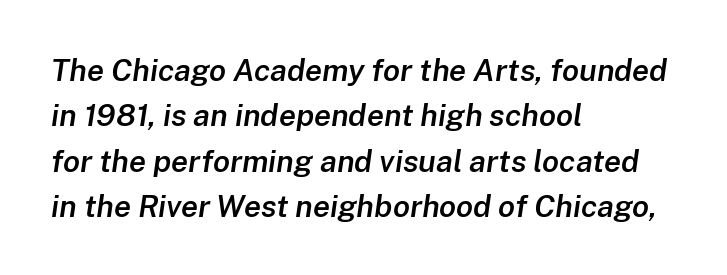
The image shows 31 px semibold type, italic (leaning right); set left-aligned, normal line spacing (1.46x), normal letter spacing, not underlined; low stroke contrast and a medium x-height.
